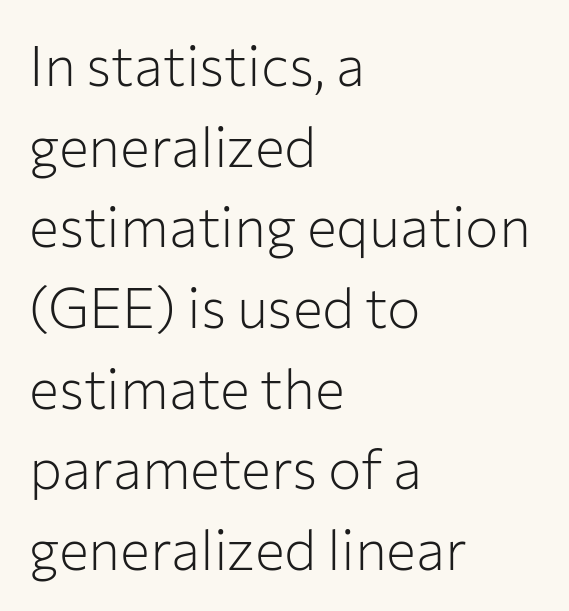
The image shows 56 px light sans-serif type, upright; set left-aligned, normal line spacing (1.44x), normal letter spacing, not underlined; low stroke contrast and a medium x-height.
